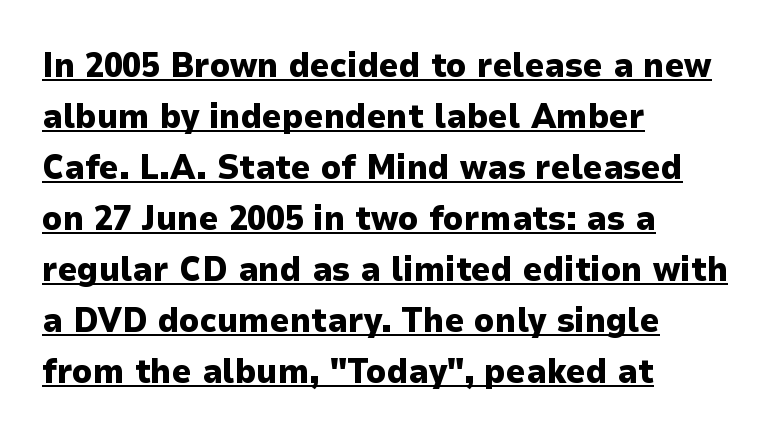
{"serif": "no", "italic": "no", "bold": "yes", "weight": "heavy", "width": "normal", "stroke_contrast": "low", "x_height": "medium", "monospaced": "no", "underline": "yes", "align": "left", "line_spacing": "normal", "line_spacing_ratio": 1.5, "letter_spacing": "normal", "letter_spacing_em": 0.0, "glyph_px": 34}
